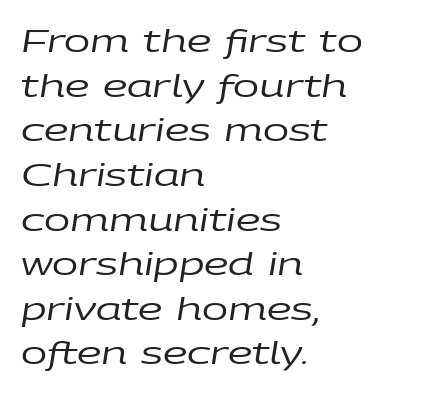
{"italic": "yes", "lean": "right", "slant_degrees": 9, "bold": "no", "weight": "regular", "width": "wide", "stroke_contrast": "low", "x_height": "large", "monospaced": "no", "underline": "no", "align": "left", "line_spacing": "normal", "line_spacing_ratio": 1.44, "letter_spacing": "normal", "letter_spacing_em": 0.0, "glyph_px": 31}
